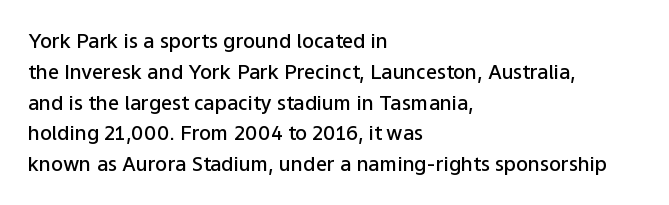
The image shows 20 px text type, upright; set left-aligned, normal line spacing (1.54x), normal letter spacing, not underlined.
